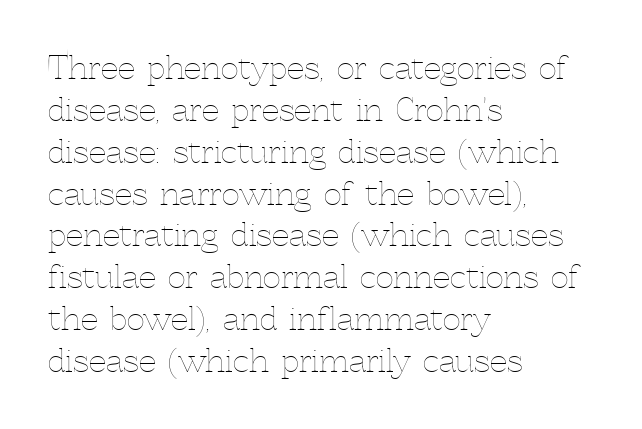
Q: Is the text bold? A: No.
Q: Is the text italic (slanted)? A: No, it is upright.
Q: Is the text underlined? A: No.
Q: How is the paragraph aligned? A: Left-aligned.
Q: Is the spacing between letters normal or unusually wide? A: Normal.
Q: Is the spacing between lines tight, normal or loose? A: Normal.
Q: Width (condensed, normal, or wide)? A: Normal.
Q: x-height? A: Medium.
Q: Monospaced? A: No.
